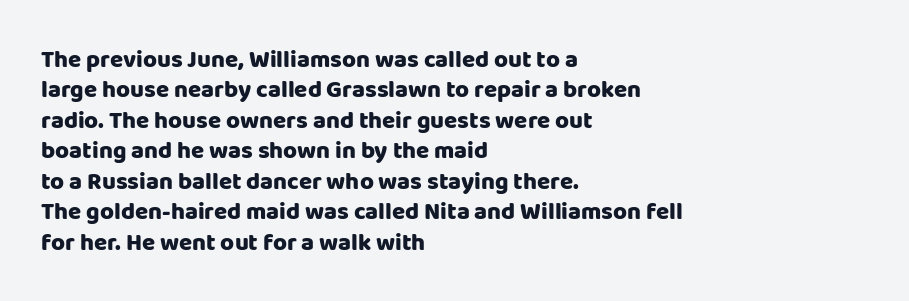
{"italic": "no", "bold": "yes", "underline": "no", "align": "left", "line_spacing": "normal", "line_spacing_ratio": 1.27, "letter_spacing": "normal", "letter_spacing_em": 0.0, "glyph_px": 24}
